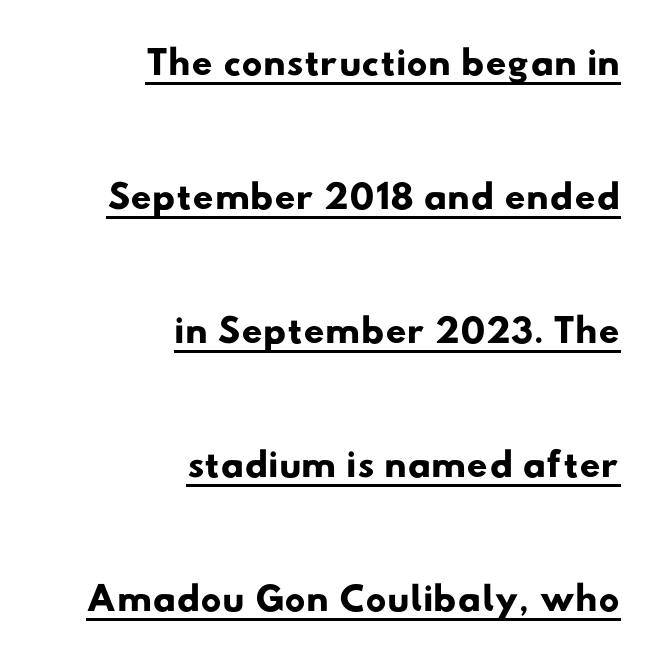
The image shows 58 px wide sans-serif type; set right-aligned, loose line spacing (2.31x), normal letter spacing, underlined; low stroke contrast and a small x-height.
